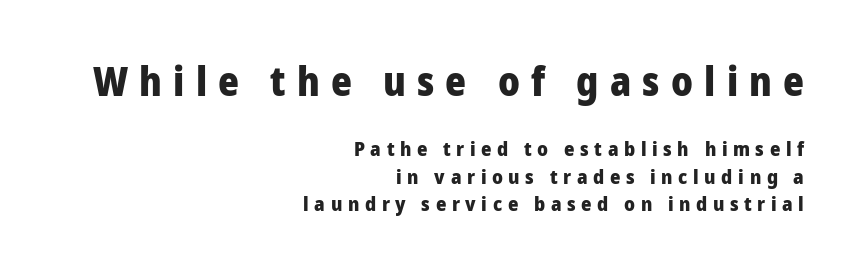
The gap between lines stays unmarked. Emphasis by weight is at full strength: bold. Unlike a traditional serif, this face leaves its strokes unadorned. In this sample the first text group is rendered at the bigger scale. The ragged edge is on the left, which tells us the setting is flush right. A typesetter would call this proportional, since set widths differ per character.
